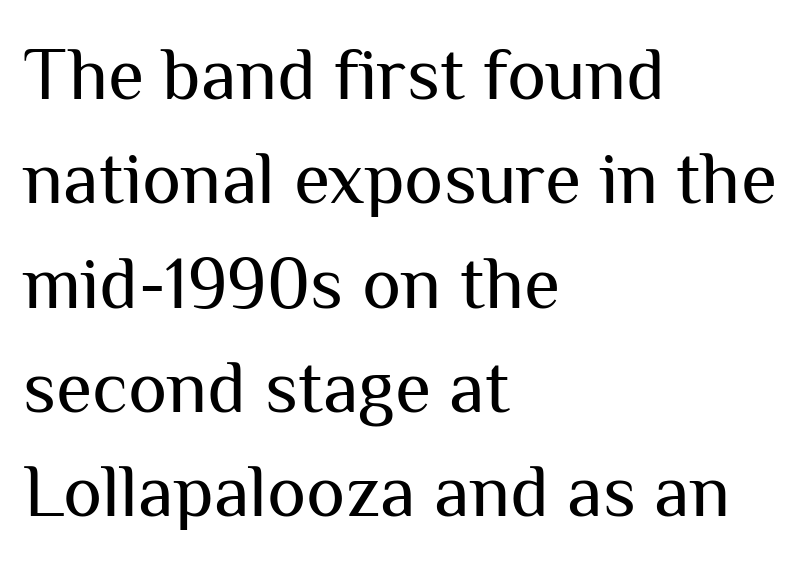
{"serif": "no", "italic": "no", "bold": "no", "weight": "regular", "width": "normal", "stroke_contrast": "medium", "x_height": "medium", "monospaced": "no", "underline": "no", "align": "left", "line_spacing": "normal", "line_spacing_ratio": 1.41, "letter_spacing": "normal", "letter_spacing_em": 0.0, "glyph_px": 74}
